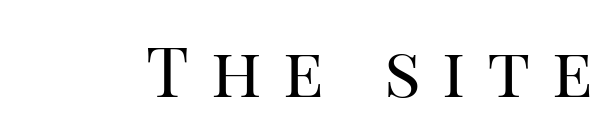
The image shows 69 px regular-weight serif type, upright; set unusually wide letter spacing (+0.31 em), not underlined; high stroke contrast and a large x-height.
